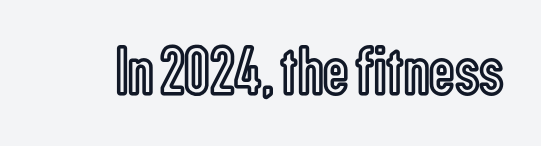
Nobody drew a line under any word here. This sample uses plain, unmodified letter spacing. Each letter keeps its own natural width here, so spacing adapts to shape. If you drew a line through each stem, it would be perfectly vertical.
